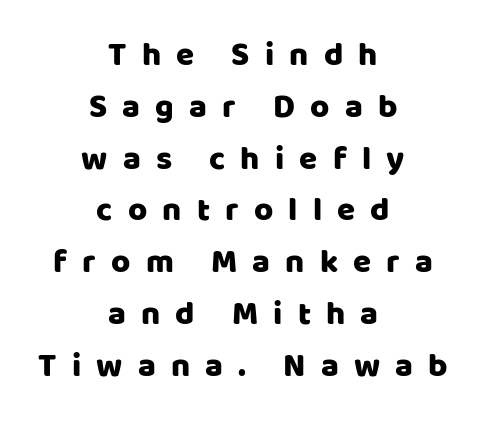
The image shows 33 px sans-serif type, upright; set centered, normal line spacing (1.57x), unusually wide letter spacing (+0.46 em), not underlined; low stroke contrast and a large x-height.
